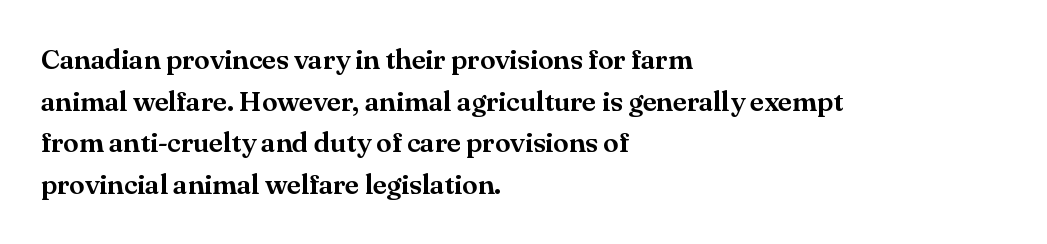
Tall strokes in this sample are plumb rather than angled. Typeset ragged right — the left edge is the straight one. The tracking reads as untouched default to a designer's eye. Each letter's strokes conclude with small projecting serifs. Note the varied advance widths — an 'i' is clearly narrower than an 'm'. Bare-footed words on every line.
